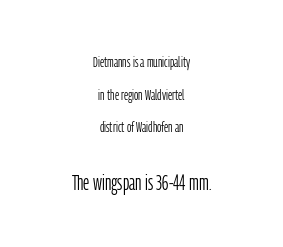
Q: Is the text bold? A: No.
Q: Is the text italic (slanted)? A: No, it is upright.
Q: Is the text underlined? A: No.
Q: How is the paragraph aligned? A: Centered.
Q: Is the spacing between letters normal or unusually wide? A: Normal.
Q: Is the spacing between lines tight, normal or loose? A: Loose.
Q: Which block of text is set in a larger size, the first (top) or the second (bottom)? A: The second (bottom) one.
